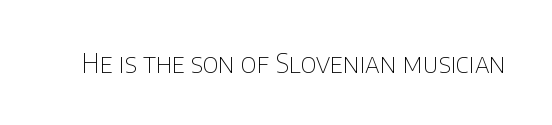
The image shows 26 px text type, upright; set normal letter spacing, not underlined.
